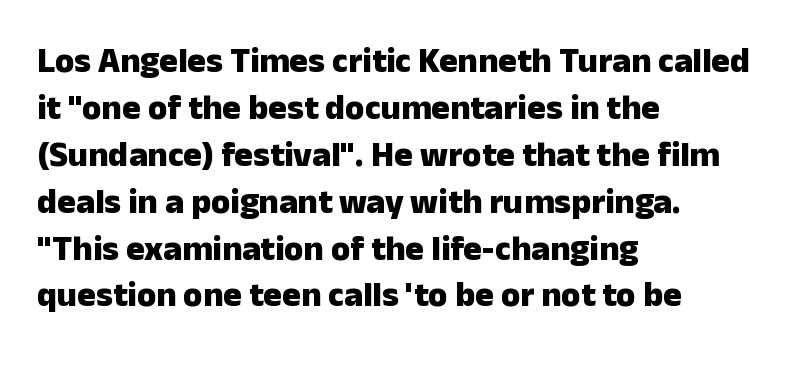
The specimen reads as upright at a glance. Each new line begins a customary step beneath the previous one. This sample has the flowing, uneven cadence of proportional lettering. Typeset ragged right — the left edge is the straight one.
